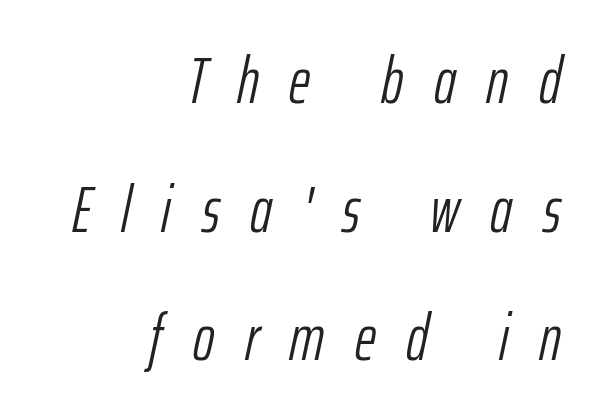
Does the lettering tilt? It does — this is italic. Successive baselines arrive slowly, with a big drop between each. This rendering uses right alignment, leaving the left contour irregular. These lines are rendered in a variable-pitch font.
